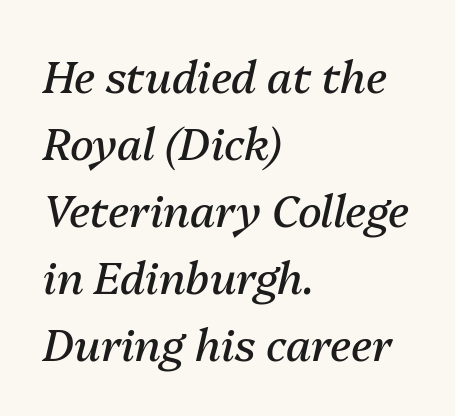
The image shows 44 px regular-weight type, italic (leaning right); set left-aligned, normal line spacing (1.52x), normal letter spacing, not underlined; medium stroke contrast and a medium x-height.
